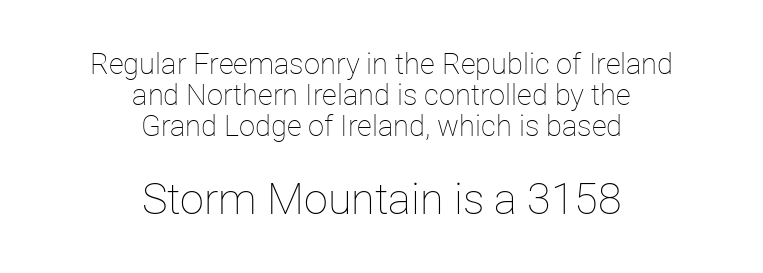
{"italic": "no", "bold": "no", "weight": "thin", "width": "normal", "stroke_contrast": "low", "x_height": "medium", "monospaced": "no", "underline": "no", "align": "center", "line_spacing": "tight", "line_spacing_ratio": 1.07, "letter_spacing": "normal", "letter_spacing_em": 0.0, "larger_block": "second", "size_ratio": 1.48, "glyph_px": 43}
